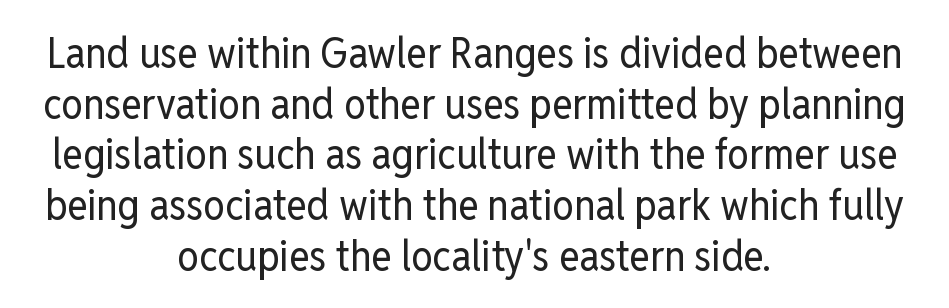
Q: Is the text bold? A: No.
Q: Is the text italic (slanted)? A: No, it is upright.
Q: Is the typeface a serif or a sans-serif typeface? A: Sans-serif.
Q: Is the text underlined? A: No.
Q: How is the paragraph aligned? A: Centered.
Q: Is the spacing between letters normal or unusually wide? A: Normal.
Q: Width (condensed, normal, or wide)? A: Condensed.
Q: Stroke contrast? A: Low.
Q: x-height? A: Medium.
Q: Monospaced? A: No.
